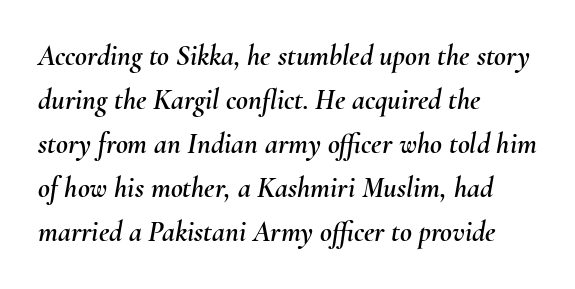
The block of text has a typical density, with ordinary space between rows. Students, note that the glyphs here touch the page at normal intervals. The strip under each line holds only bare page. These lines were composed using italics. Do the characters align in a grid? No, the font is proportional.
